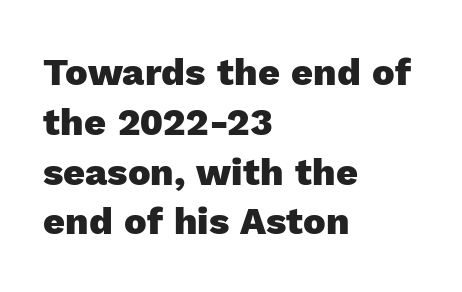
{"serif": "no", "italic": "no", "bold": "yes", "weight": "heavy", "width": "normal", "x_height": "medium", "monospaced": "no", "underline": "no", "align": "left", "line_spacing": "normal", "line_spacing_ratio": 1.31, "letter_spacing": "normal", "letter_spacing_em": 0.0, "glyph_px": 38}
